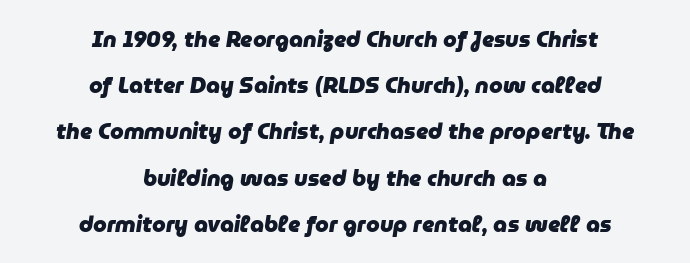
The image shows 22 px bold type, italic (leaning right); set centered, loose line spacing (2.1x), normal letter spacing, not underlined.
